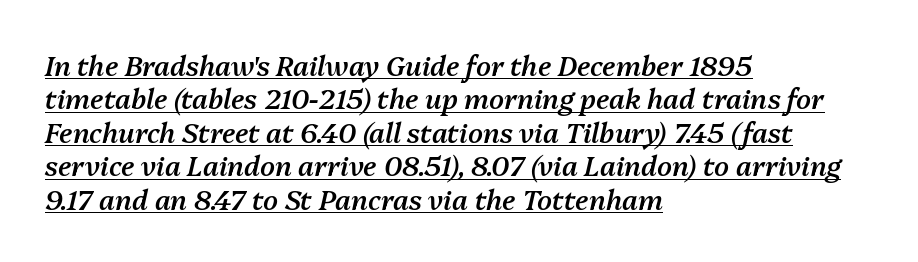
In designer terms, the underline attribute is active on this setting. The horizontal fit of the characters is conventional and even. Rendered with sloped, italic letterforms. Caption: semibold face, moderately heavy strokes.
